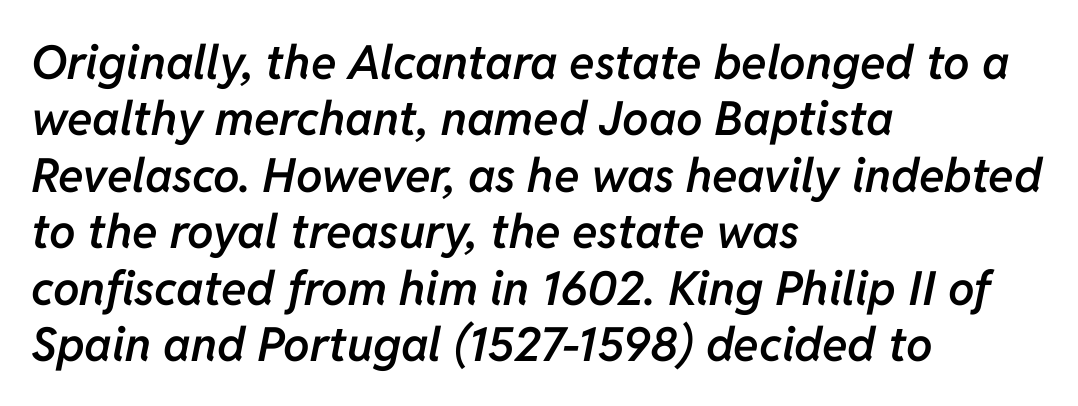
{"italic": "yes", "lean": "right", "slant_degrees": 11, "bold": "semi", "weight": "semibold", "width": "normal", "stroke_contrast": "low", "x_height": "medium", "monospaced": "no", "underline": "no", "align": "left", "line_spacing_ratio": 1.2, "letter_spacing": "normal", "letter_spacing_em": 0.0, "glyph_px": 47}
